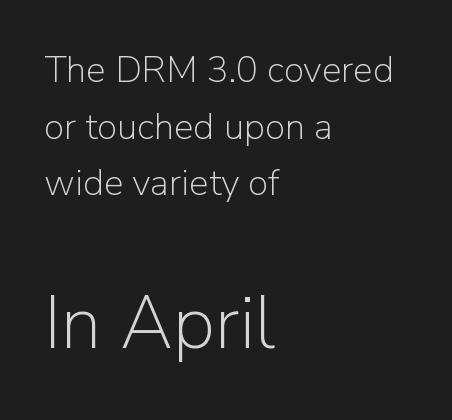
The image shows 74 px light sans-serif type, upright; set left-aligned, normal line spacing (1.53x), normal letter spacing, not underlined; the second (bottom) block is 2.0x larger; low stroke contrast and a medium x-height.
